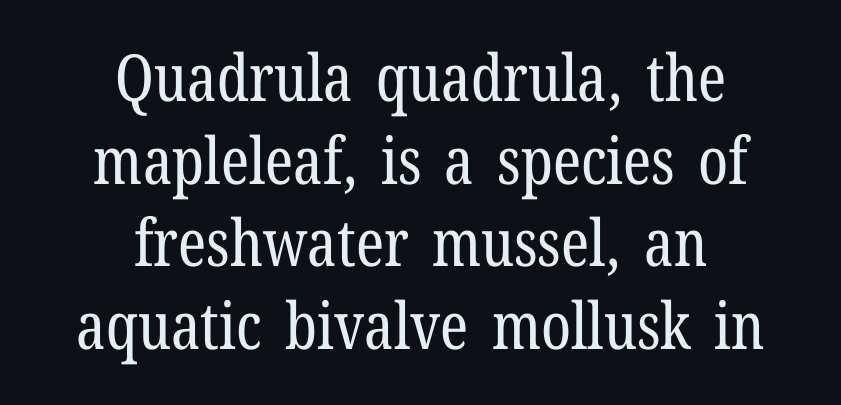
{"serif": "yes", "italic": "no", "bold": "no", "weight": "regular", "width": "condensed", "stroke_contrast": "low", "x_height": "medium", "monospaced": "no", "underline": "no", "align": "center", "line_spacing": "normal", "line_spacing_ratio": 1.27, "letter_spacing": "normal", "letter_spacing_em": 0.0, "glyph_px": 65}
